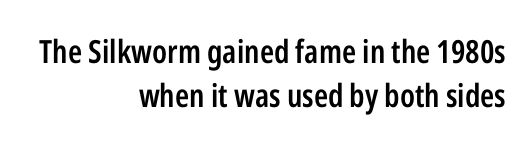
The image shows 32 px semibold, condensed sans-serif type, upright; set right-aligned, normal line spacing (1.38x), normal letter spacing, not underlined; low stroke contrast and a medium x-height.
